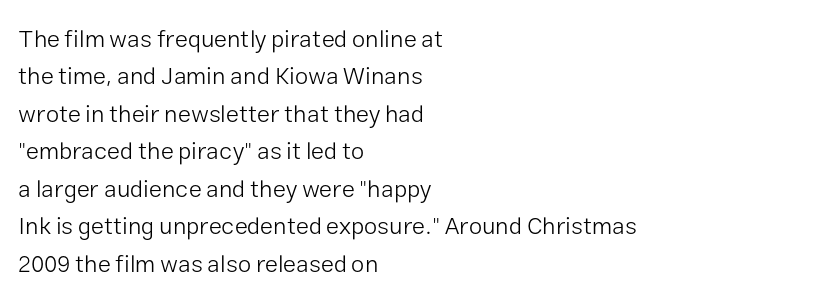
Q: Is the text bold? A: No.
Q: Is the text italic (slanted)? A: No, it is upright.
Q: Is the text underlined? A: No.
Q: How is the paragraph aligned? A: Left-aligned.
Q: Is the spacing between letters normal or unusually wide? A: Normal.
Q: Is the spacing between lines tight, normal or loose? A: Normal.
